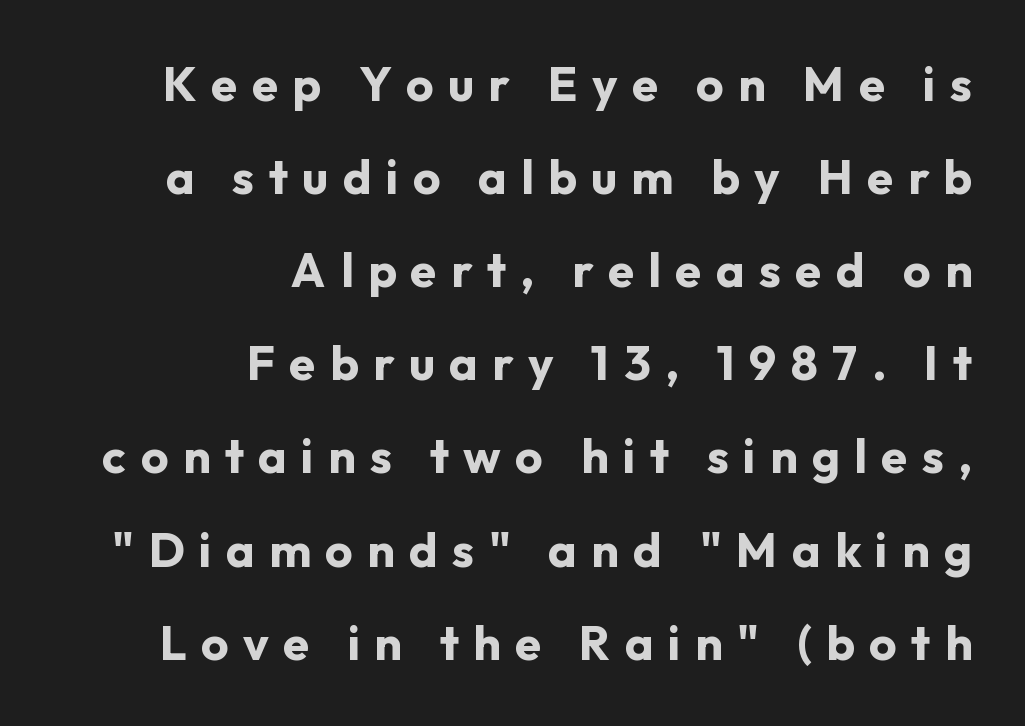
Q: Is the text bold? A: Yes.
Q: Is the text italic (slanted)? A: No, it is upright.
Q: Is the typeface a serif or a sans-serif typeface? A: Sans-serif.
Q: Is the text underlined? A: No.
Q: How is the paragraph aligned? A: Right-aligned.
Q: Is the spacing between letters normal or unusually wide? A: Unusually wide.
Q: Is the spacing between lines tight, normal or loose? A: Loose.
Q: Width (condensed, normal, or wide)? A: Normal.
Q: Stroke contrast? A: Low.
Q: x-height? A: Medium.
Q: Monospaced? A: No.
